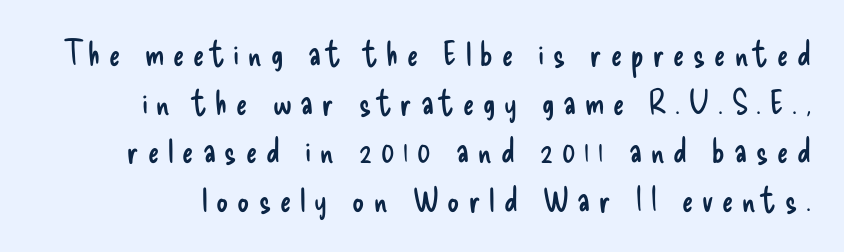
The specimen reads as upright at a glance. The characters display no serif detailing; their extremities are plain. The rendering inserts visible extra space after every character. The passage shown is not underscored anywhere. The letters advance in unequal steps, a hallmark of proportional type.
